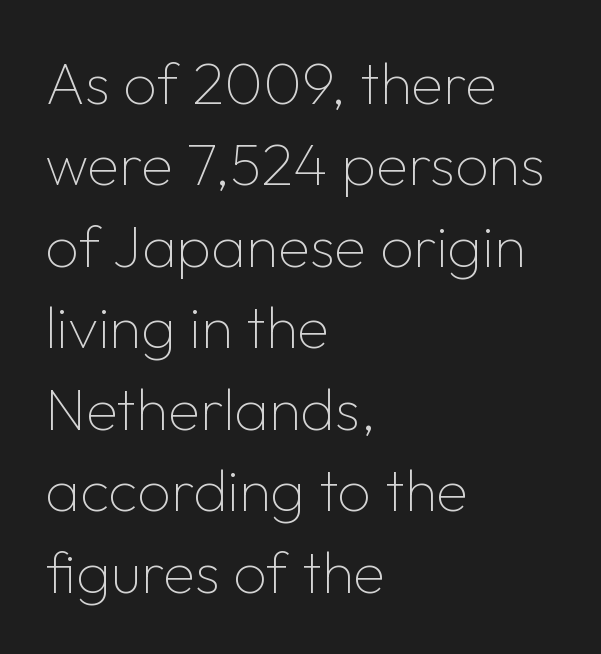
Q: Is the text bold? A: No.
Q: Is the text italic (slanted)? A: No, it is upright.
Q: Is the typeface a serif or a sans-serif typeface? A: Sans-serif.
Q: Is the text underlined? A: No.
Q: How is the paragraph aligned? A: Left-aligned.
Q: Is the spacing between letters normal or unusually wide? A: Normal.
Q: Is the spacing between lines tight, normal or loose? A: Normal.
Q: Width (condensed, normal, or wide)? A: Normal.
Q: Stroke contrast? A: Low.
Q: x-height? A: Medium.
Q: Monospaced? A: No.
